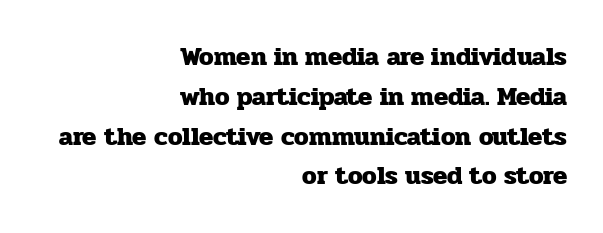
The letters sit at their default tracking, neither squeezed nor spread. If you drew a ruler down the right edge, every line would touch it. Heft: maximum for text — a bold. Type without underlining. Is there any slant? The stems are plumb.
